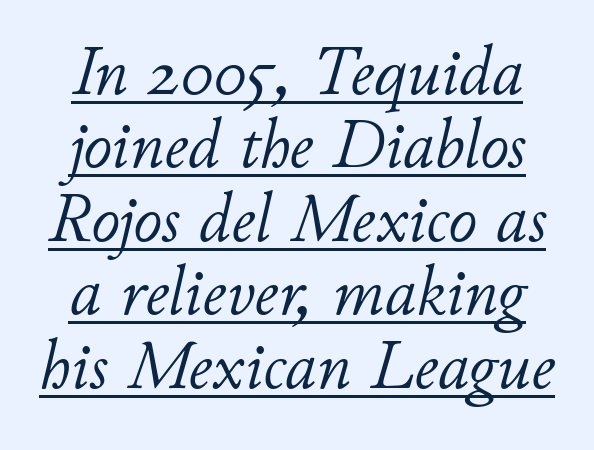
Q: Is the text bold? A: No.
Q: Is the text italic (slanted)? A: Yes, it leans right by about 11 degrees.
Q: Is the text underlined? A: Yes.
Q: Is the spacing between letters normal or unusually wide? A: Normal.
Q: Is the spacing between lines tight, normal or loose? A: Tight.
Q: Width (condensed, normal, or wide)? A: Normal.
Q: Stroke contrast? A: Low.
Q: x-height? A: Small.
Q: Monospaced? A: No.
